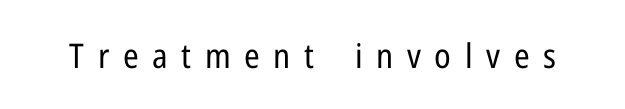
{"serif": "no", "italic": "no", "bold": "no", "weight": "regular", "width": "condensed", "stroke_contrast": "low", "x_height": "medium", "monospaced": "no", "underline": "no", "letter_spacing": "wide", "letter_spacing_em": 0.4, "glyph_px": 34}
